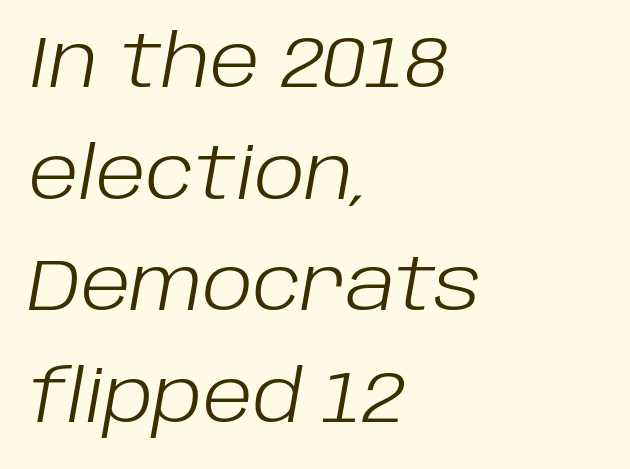
The image shows 72 px light type, italic (leaning right); set left-aligned, normal line spacing (1.55x), normal letter spacing, not underlined; low stroke contrast and a large x-height.
